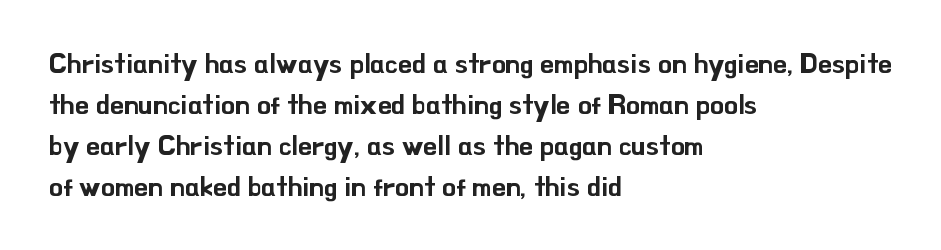
Q: Is the text italic (slanted)? A: No, it is upright.
Q: Is the typeface a serif or a sans-serif typeface? A: Sans-serif.
Q: Is the text underlined? A: No.
Q: How is the paragraph aligned? A: Left-aligned.
Q: Is the spacing between letters normal or unusually wide? A: Normal.
Q: Is the spacing between lines tight, normal or loose? A: Normal.
Q: Width (condensed, normal, or wide)? A: Normal.
Q: Stroke contrast? A: Low.
Q: x-height? A: Small.
Q: Monospaced? A: No.
